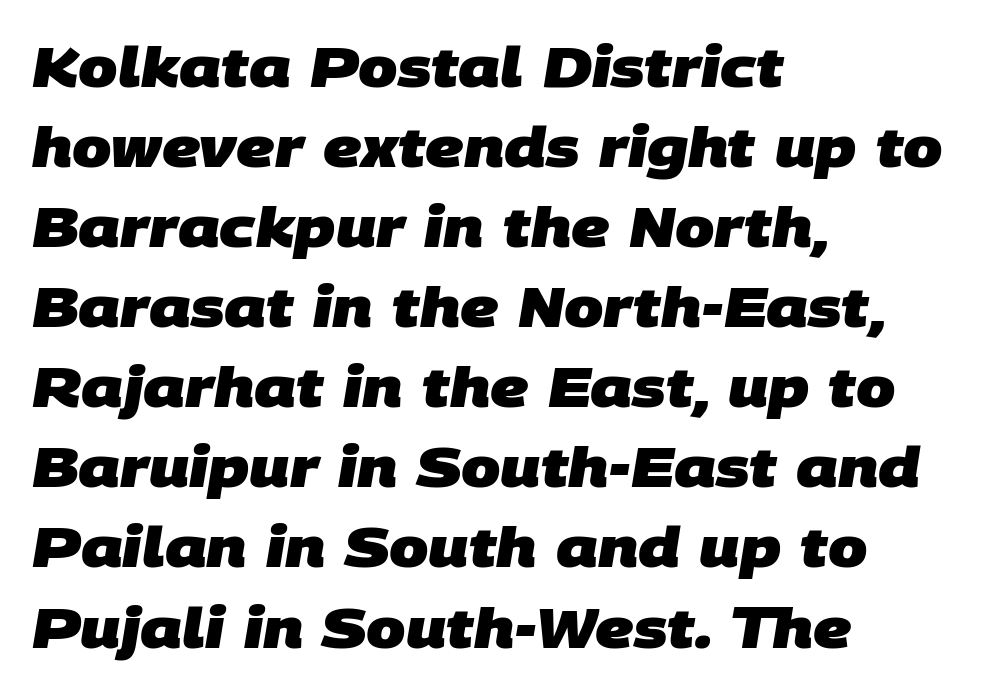
{"serif": "no", "bold": "yes", "weight": "heavy", "width": "normal", "stroke_contrast": "low", "x_height": "large", "monospaced": "no", "underline": "no", "align": "left", "line_spacing": "normal", "line_spacing_ratio": 1.43, "letter_spacing": "normal", "letter_spacing_em": 0.0, "glyph_px": 56}
